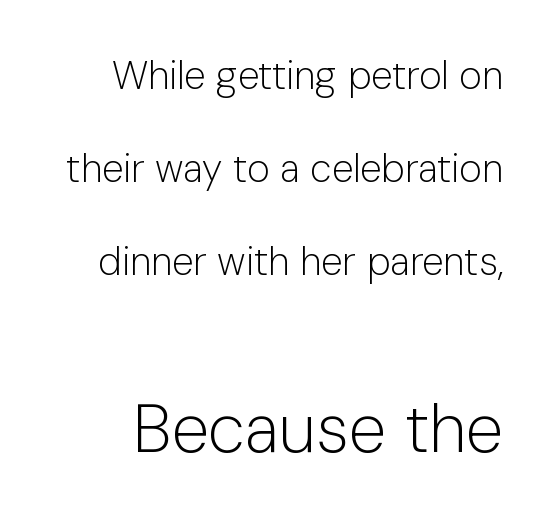
The image shows 68 px light sans-serif type, upright; set loose line spacing (2.39x), normal letter spacing, not underlined; the second (bottom) block is 1.74x larger; low stroke contrast and a medium x-height.
